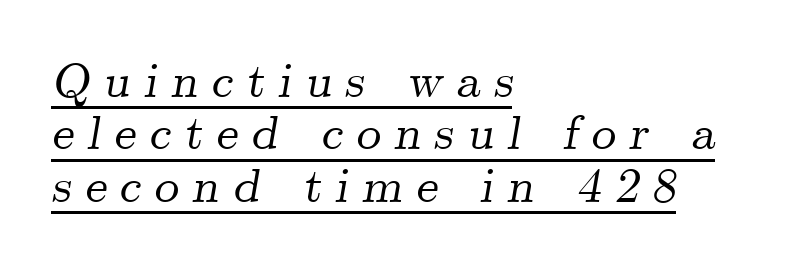
{"serif": "yes", "italic": "yes", "lean": "right", "slant_degrees": 9, "width": "normal", "stroke_contrast": "medium", "x_height": "small", "monospaced": "no", "underline": "yes", "align": "left", "line_spacing": "tight", "line_spacing_ratio": 1.07, "letter_spacing": "wide", "letter_spacing_em": 0.27, "glyph_px": 49}
